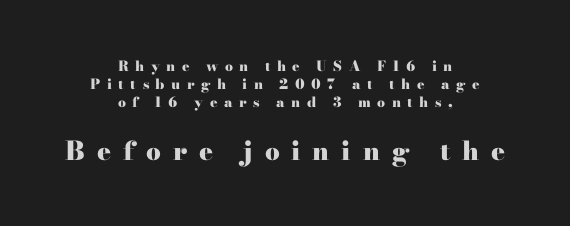
The image shows 26 px bold type, upright; set centered, normal line spacing (1.29x), unusually wide letter spacing (+0.46 em), not underlined; the second (bottom) block is 1.86x larger.
